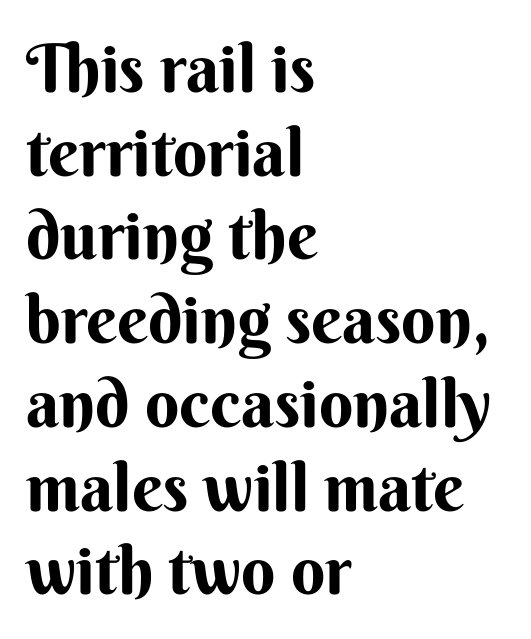
{"serif": "no", "italic": "no", "width": "normal", "stroke_contrast": "medium", "x_height": "small", "monospaced": "no", "underline": "no", "align": "left", "line_spacing": "normal", "line_spacing_ratio": 1.25, "letter_spacing": "normal", "letter_spacing_em": 0.0, "glyph_px": 67}
